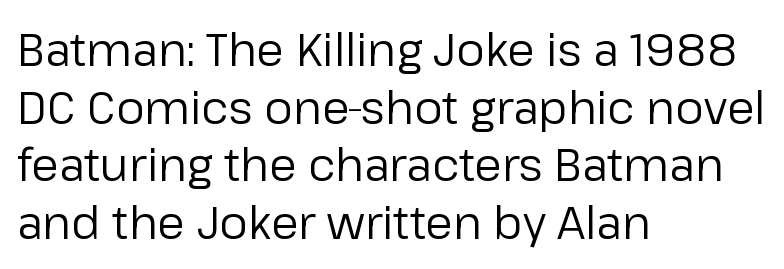
Q: Is the text bold? A: No.
Q: Is the text italic (slanted)? A: No, it is upright.
Q: Is the typeface a serif or a sans-serif typeface? A: Sans-serif.
Q: Is the text underlined? A: No.
Q: How is the paragraph aligned? A: Left-aligned.
Q: Is the spacing between letters normal or unusually wide? A: Normal.
Q: Is the spacing between lines tight, normal or loose? A: Normal.
Q: Width (condensed, normal, or wide)? A: Normal.
Q: Stroke contrast? A: Low.
Q: x-height? A: Medium.
Q: Monospaced? A: No.
